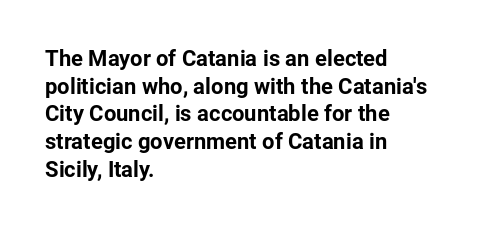
Q: Is the text bold? A: Yes.
Q: Is the text italic (slanted)? A: No, it is upright.
Q: Is the text underlined? A: No.
Q: How is the paragraph aligned? A: Left-aligned.
Q: Is the spacing between letters normal or unusually wide? A: Normal.
Q: Is the spacing between lines tight, normal or loose? A: Normal.
